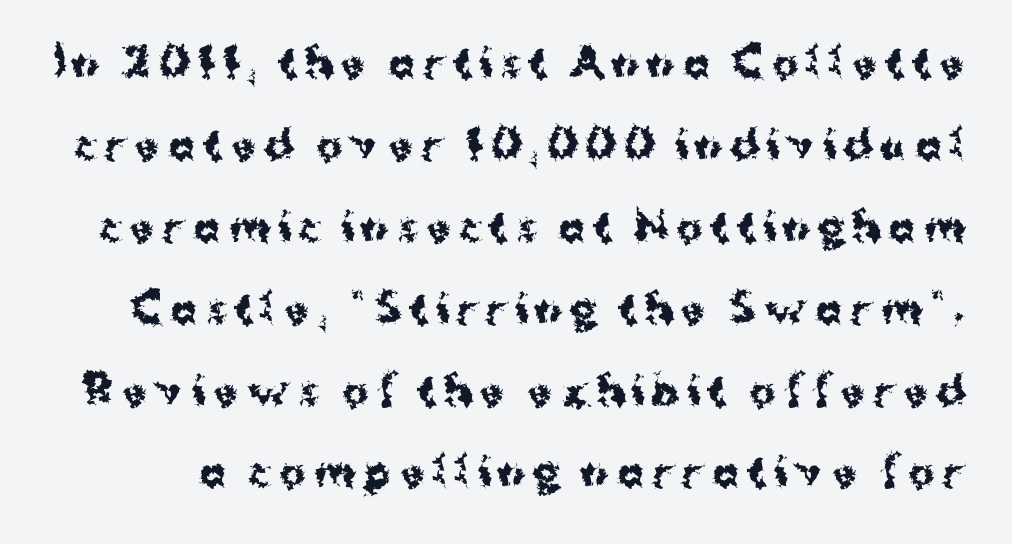
{"serif": "no", "italic": "no", "bold": "yes", "weight": "bold", "width": "normal", "stroke_contrast": "medium", "x_height": "medium", "monospaced": "no", "underline": "no", "line_spacing": "loose", "line_spacing_ratio": 2.1, "letter_spacing": "wide", "letter_spacing_em": 0.21, "glyph_px": 39}
